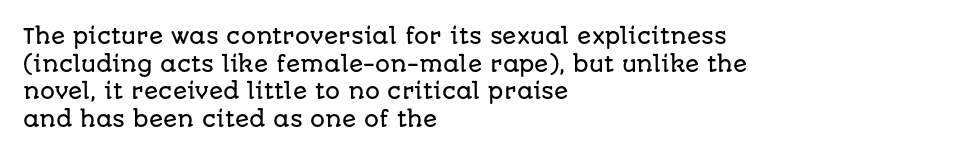
Every character sits straight up, as roman type does. Decoration check: the copy has no underline. A normal amount of white space separates one row of letters from the next. The passage shown has conventional tracking throughout.
